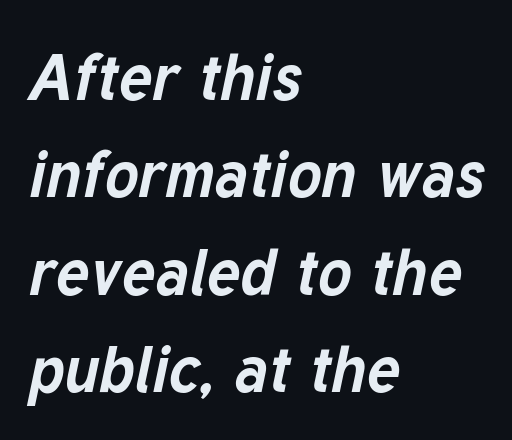
The image shows 64 px bold type, italic (leaning right); set left-aligned, normal line spacing (1.52x), normal letter spacing, not underlined; low stroke contrast and a medium x-height.
